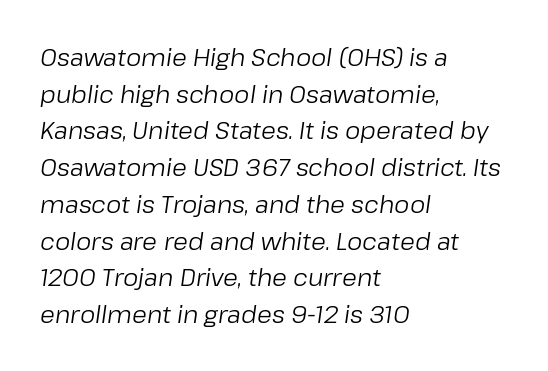
The image shows 24 px text type, italic (leaning right); set left-aligned, normal line spacing (1.53x), normal letter spacing, not underlined.
